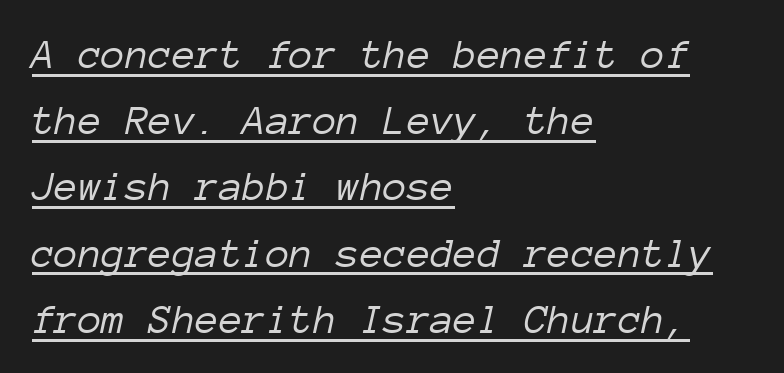
Q: Is the text bold? A: No.
Q: Is the text italic (slanted)? A: Yes, it leans right by about 12 degrees.
Q: Is the text underlined? A: Yes.
Q: How is the paragraph aligned? A: Left-aligned.
Q: Is the spacing between letters normal or unusually wide? A: Normal.
Q: Is the spacing between lines tight, normal or loose? A: Normal.
Q: Width (condensed, normal, or wide)? A: Normal.
Q: Stroke contrast? A: Low.
Q: x-height? A: Medium.
Q: Monospaced? A: Yes.
